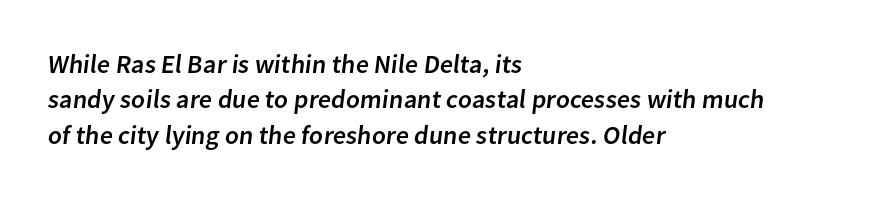
A clean baseline with only descenders dipping below it. These lines are set flush left with a ragged right edge. The rendering uses a moderate line-height, typical for paragraphs. The line texture is even and compact thanks to regular tracking.
